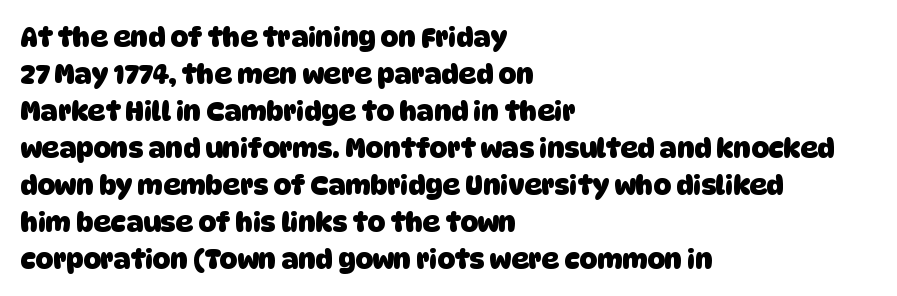
The image shows 27 px bold type; set left-aligned, normal line spacing (1.37x), normal letter spacing, not underlined.
